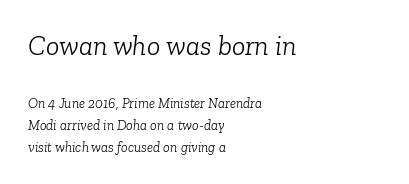
{"serif": "yes", "italic": "yes", "lean": "right", "slant_degrees": 6, "bold": "no", "weight": "light", "width": "normal", "stroke_contrast": "low", "x_height": "medium", "monospaced": "no", "underline": "no", "align": "left", "line_spacing": "normal", "line_spacing_ratio": 1.56, "letter_spacing": "normal", "letter_spacing_em": 0.0, "larger_block": "first", "size_ratio": 2.0, "glyph_px": 28}
